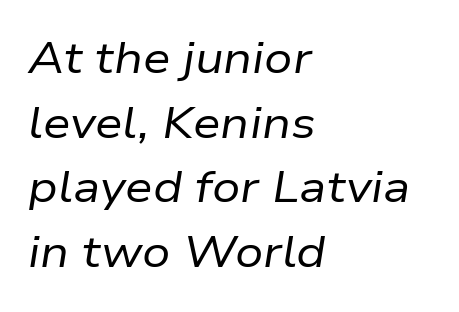
Q: Is the text bold? A: No.
Q: Is the text italic (slanted)? A: Yes, it leans right by about 9 degrees.
Q: Is the text underlined? A: No.
Q: How is the paragraph aligned? A: Left-aligned.
Q: Is the spacing between letters normal or unusually wide? A: Normal.
Q: Is the spacing between lines tight, normal or loose? A: Normal.
Q: Width (condensed, normal, or wide)? A: Normal.
Q: Stroke contrast? A: Low.
Q: x-height? A: Medium.
Q: Monospaced? A: No.
